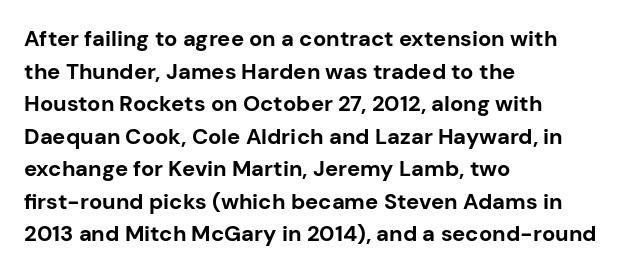
Q: Is the text bold? A: Yes.
Q: Is the text italic (slanted)? A: No, it is upright.
Q: Is the text underlined? A: No.
Q: How is the paragraph aligned? A: Left-aligned.
Q: Is the spacing between letters normal or unusually wide? A: Normal.
Q: Is the spacing between lines tight, normal or loose? A: Normal.
